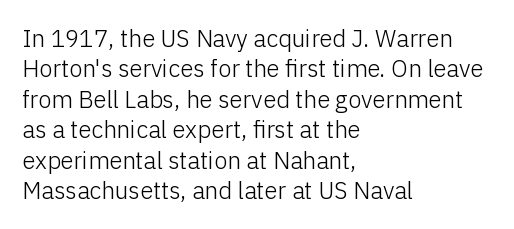
The image shows 24 px text type, upright; set left-aligned, normal line spacing (1.27x), normal letter spacing, not underlined.
